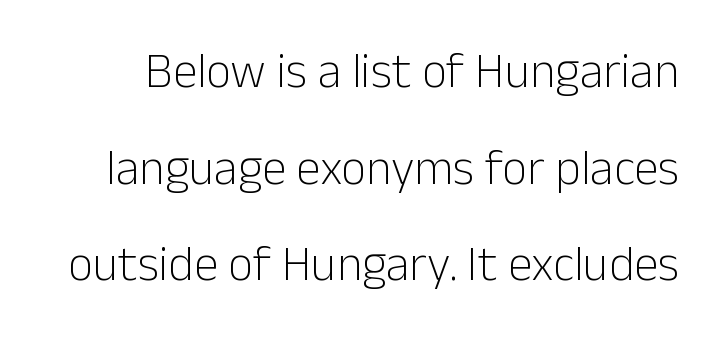
The image shows 49 px light sans-serif type, upright; set loose line spacing (1.97x), normal letter spacing, not underlined; low stroke contrast and a medium x-height.
